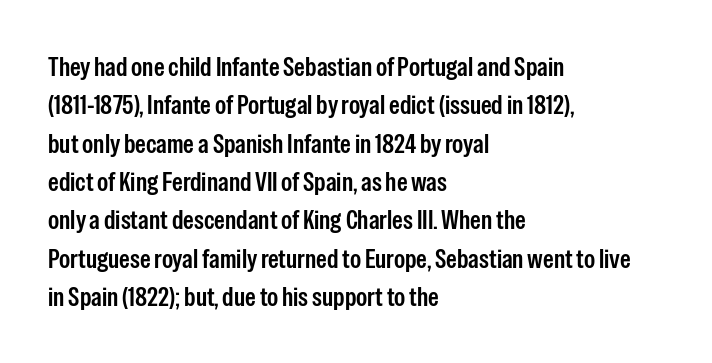
{"italic": "no", "underline": "no", "align": "left", "line_spacing": "normal", "line_spacing_ratio": 1.42, "letter_spacing": "normal", "letter_spacing_em": 0.0, "glyph_px": 27}
